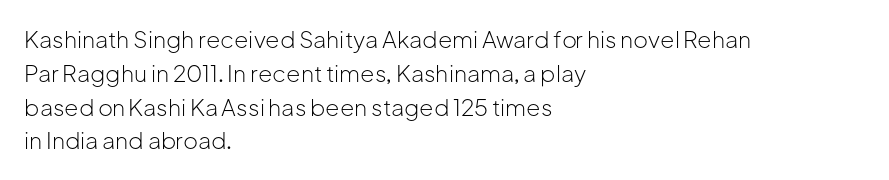
The image shows 23 px text type, upright; set left-aligned, normal line spacing (1.47x), normal letter spacing, not underlined.
